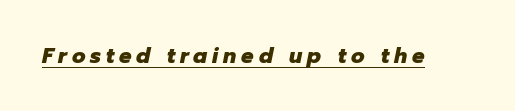
Q: Is the text bold? A: Yes.
Q: Is the text italic (slanted)? A: Yes, it leans right by about 12 degrees.
Q: Is the text underlined? A: Yes.
Q: Is the spacing between letters normal or unusually wide? A: Unusually wide.
